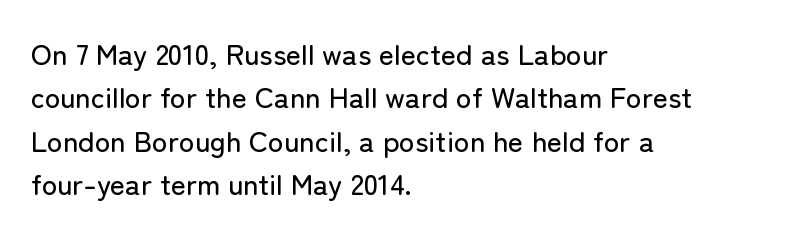
The image shows 29 px sans-serif type, upright; set left-aligned, normal line spacing (1.5x), normal letter spacing, not underlined; low stroke contrast and a medium x-height.
